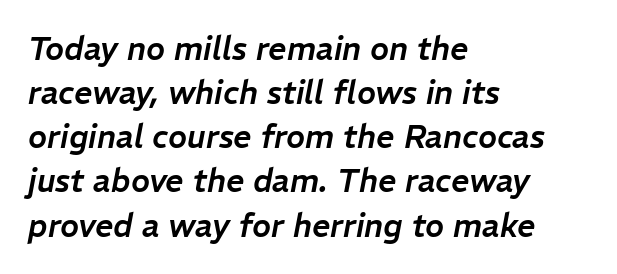
{"italic": "yes", "lean": "right", "slant_degrees": 11, "width": "normal", "stroke_contrast": "low", "x_height": "medium", "monospaced": "no", "underline": "no", "align": "left", "line_spacing": "normal", "line_spacing_ratio": 1.38, "letter_spacing": "normal", "letter_spacing_em": 0.0, "glyph_px": 32}
